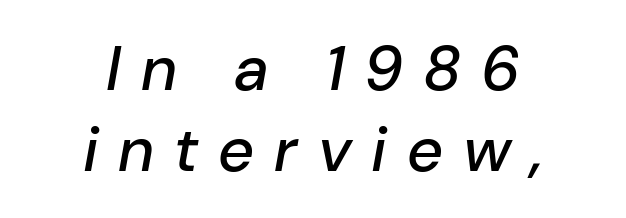
A centered setting, common on invitations and titles, is used for this passage. This sample uses an oblique cut, with every glyph tilted off the vertical. Is this a fixed-width face? No — the glyphs have proportional, varying widths. The designer left line spacing at the default. Loose tracking; the words dissolve into strings of separated letters.
